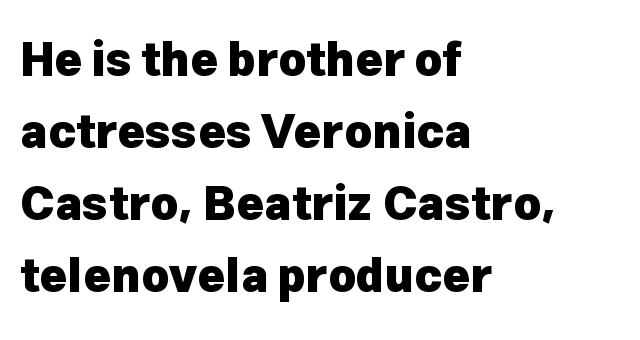
{"serif": "no", "italic": "no", "bold": "yes", "weight": "heavy", "width": "normal", "stroke_contrast": "low", "x_height": "medium", "monospaced": "no", "underline": "no", "align": "left", "line_spacing": "normal", "line_spacing_ratio": 1.53, "letter_spacing": "normal", "letter_spacing_em": 0.0, "glyph_px": 47}
